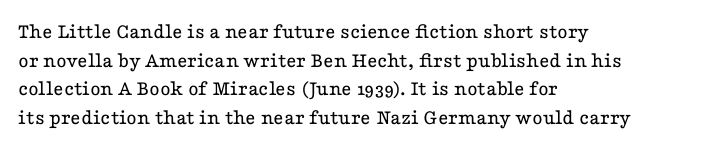
Q: Is the text bold? A: No.
Q: Is the text italic (slanted)? A: No, it is upright.
Q: Is the text underlined? A: No.
Q: How is the paragraph aligned? A: Left-aligned.
Q: Is the spacing between letters normal or unusually wide? A: Normal.
Q: Is the spacing between lines tight, normal or loose? A: Normal.
